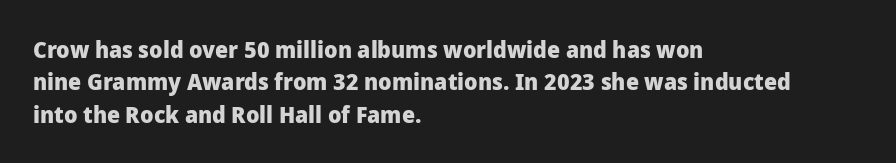
Q: Is the text bold? A: Yes.
Q: Is the text italic (slanted)? A: No, it is upright.
Q: Is the text underlined? A: No.
Q: How is the paragraph aligned? A: Left-aligned.
Q: Is the spacing between letters normal or unusually wide? A: Normal.
Q: Is the spacing between lines tight, normal or loose? A: Normal.
